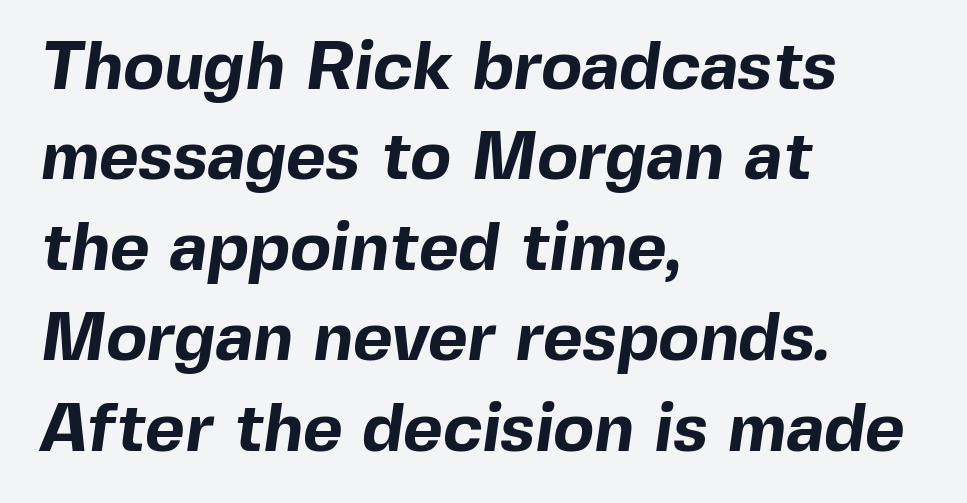
{"serif": "no", "bold": "yes", "weight": "bold", "width": "normal", "x_height": "medium", "monospaced": "no", "underline": "no", "align": "left", "line_spacing": "normal", "line_spacing_ratio": 1.33, "letter_spacing": "normal", "letter_spacing_em": 0.0, "glyph_px": 68}
